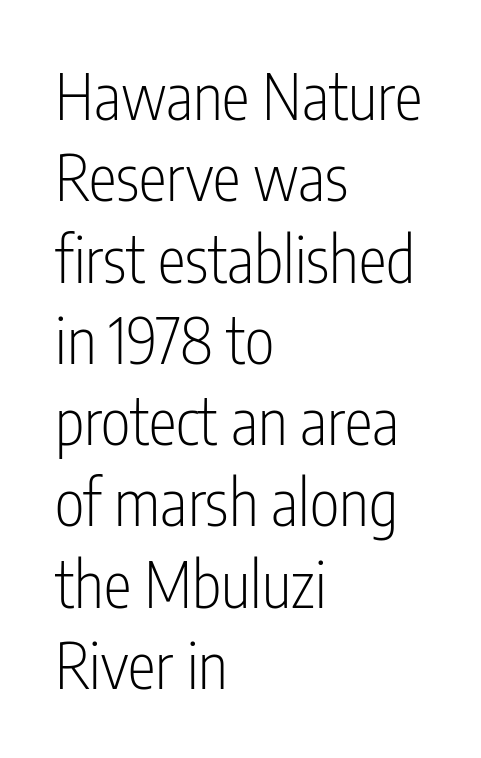
Q: Is the text bold? A: No.
Q: Is the text italic (slanted)? A: No, it is upright.
Q: Is the typeface a serif or a sans-serif typeface? A: Sans-serif.
Q: Is the text underlined? A: No.
Q: How is the paragraph aligned? A: Left-aligned.
Q: Is the spacing between letters normal or unusually wide? A: Normal.
Q: Is the spacing between lines tight, normal or loose? A: Normal.
Q: Width (condensed, normal, or wide)? A: Condensed.
Q: Stroke contrast? A: Low.
Q: x-height? A: Medium.
Q: Monospaced? A: No.
